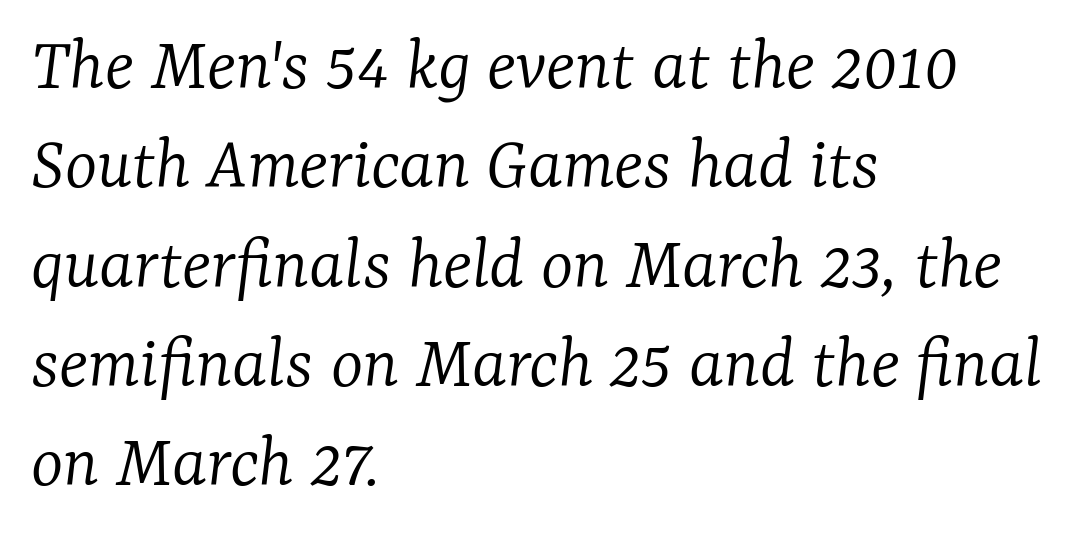
Q: Is the text bold? A: No.
Q: Is the text italic (slanted)? A: Yes, it leans right by about 7 degrees.
Q: Is the typeface a serif or a sans-serif typeface? A: Serif.
Q: Is the text underlined? A: No.
Q: How is the paragraph aligned? A: Left-aligned.
Q: Is the spacing between letters normal or unusually wide? A: Normal.
Q: Is the spacing between lines tight, normal or loose? A: Normal.
Q: Width (condensed, normal, or wide)? A: Normal.
Q: Stroke contrast? A: Low.
Q: x-height? A: Medium.
Q: Monospaced? A: No.
